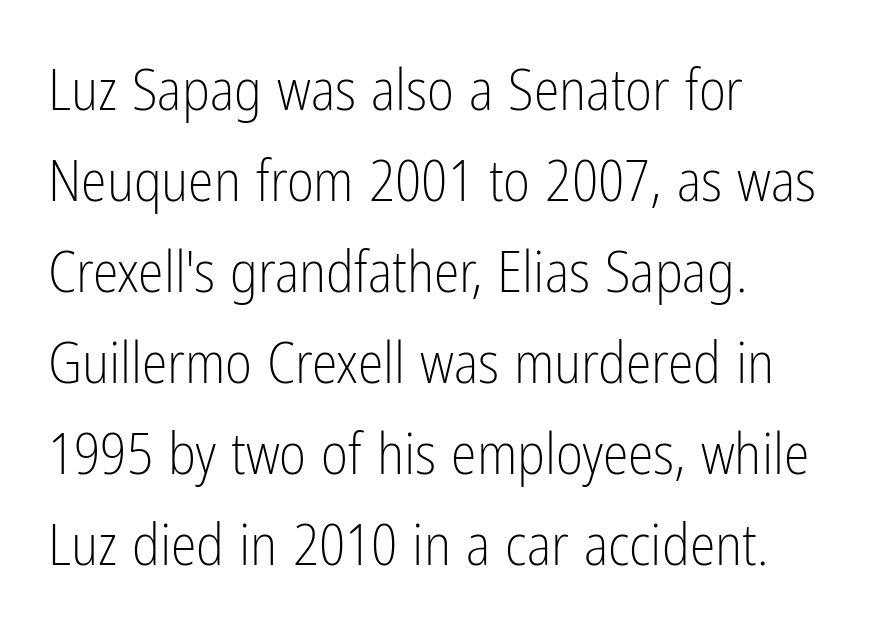
The image shows 58 px light, condensed sans-serif type, upright; set left-aligned, normal line spacing (1.57x), normal letter spacing, not underlined; low stroke contrast and a medium x-height.
